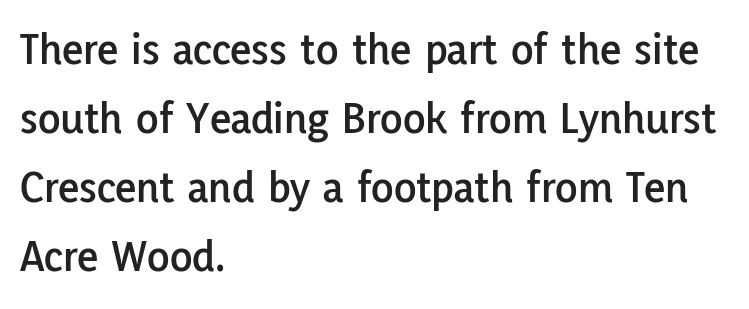
Q: Is the text italic (slanted)? A: No, it is upright.
Q: Is the typeface a serif or a sans-serif typeface? A: Sans-serif.
Q: Is the text underlined? A: No.
Q: How is the paragraph aligned? A: Left-aligned.
Q: Is the spacing between letters normal or unusually wide? A: Normal.
Q: Is the spacing between lines tight, normal or loose? A: Normal.
Q: Width (condensed, normal, or wide)? A: Normal.
Q: Stroke contrast? A: Low.
Q: x-height? A: Medium.
Q: Monospaced? A: No.
